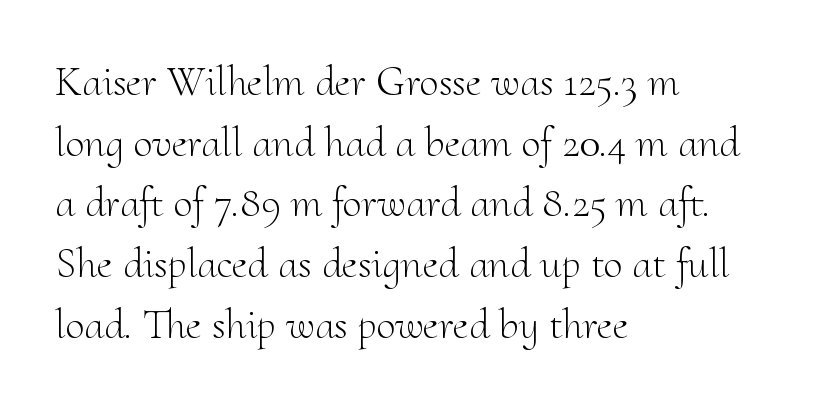
Is this a sans? No — the strokes have serifs. Stems and bowls with no extra thickness — not bold. Character widths vary here, with narrow letters taking less room than wide ones. Tracking here is standard; glyphs follow each other at the usual distance. A student would call this left alignment; a typographer would say flush left, rag right. Bare-footed words on every line.
